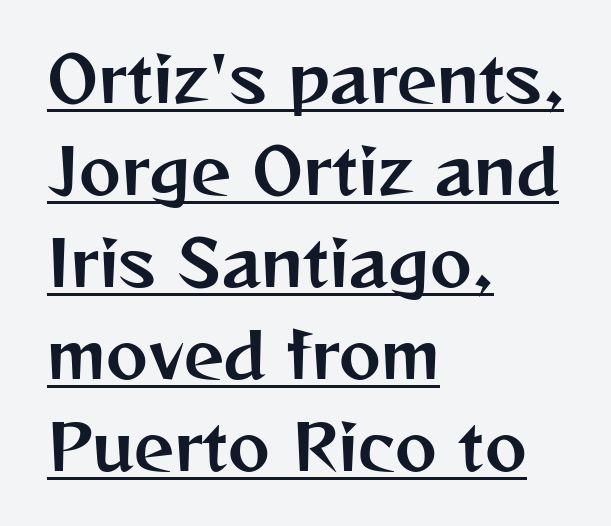
The image shows 63 px sans-serif type, upright; set left-aligned, normal line spacing (1.46x), normal letter spacing, underlined; medium stroke contrast and a medium x-height.
